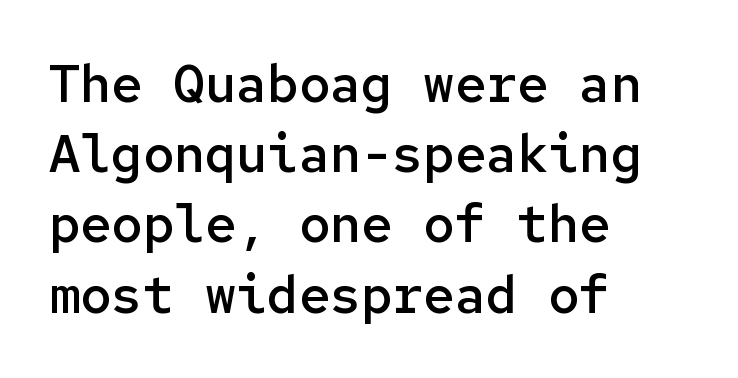
Q: Is the text bold? A: Semi-bold.
Q: Is the text italic (slanted)? A: No, it is upright.
Q: Is the typeface a serif or a sans-serif typeface? A: Sans-serif.
Q: Is the text underlined? A: No.
Q: How is the paragraph aligned? A: Left-aligned.
Q: Is the spacing between letters normal or unusually wide? A: Normal.
Q: Is the spacing between lines tight, normal or loose? A: Normal.
Q: Width (condensed, normal, or wide)? A: Normal.
Q: Stroke contrast? A: Low.
Q: x-height? A: Medium.
Q: Monospaced? A: Yes.
